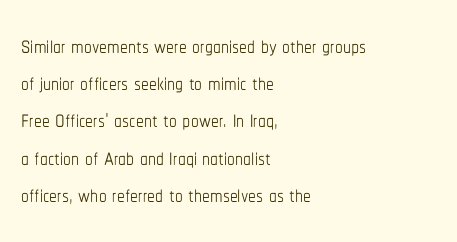
The image shows 31 px thin, condensed type, upright; set left-aligned, line spacing 1.2x, normal letter spacing, not underlined; low stroke contrast and a medium x-height.
